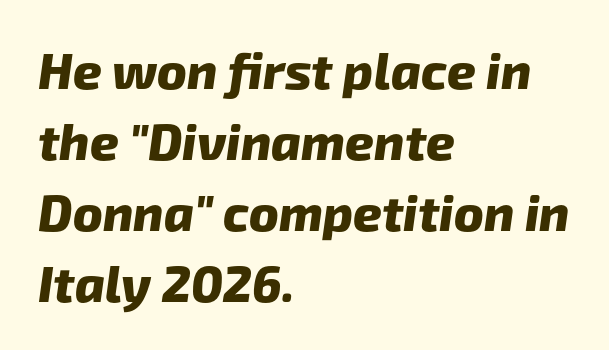
You could call the tracking neutral — neither tight nor loose. Leading matches the norm, producing a regular column. Bare-footed words on every line. Look at the stroke-to-counter ratio: heavy, a bold. You can tell from the bare stems that sans-serif type was used. Horizontally, the lines are justified to the leading edge only.
